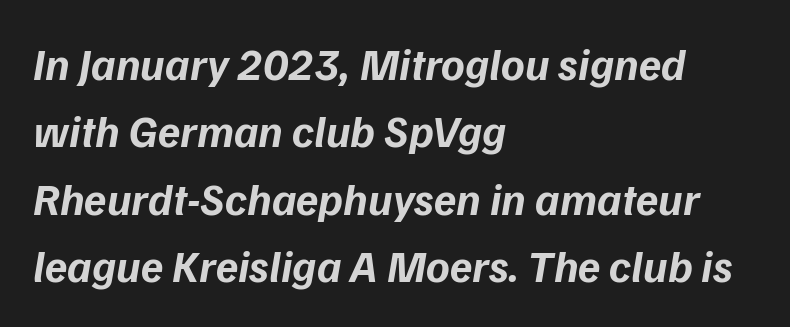
{"italic": "yes", "lean": "right", "slant_degrees": 9, "bold": "yes", "weight": "bold", "width": "normal", "stroke_contrast": "low", "x_height": "medium", "monospaced": "no", "underline": "no", "align": "left", "line_spacing": "normal", "line_spacing_ratio": 1.5, "letter_spacing": "normal", "letter_spacing_em": 0.0, "glyph_px": 45}
